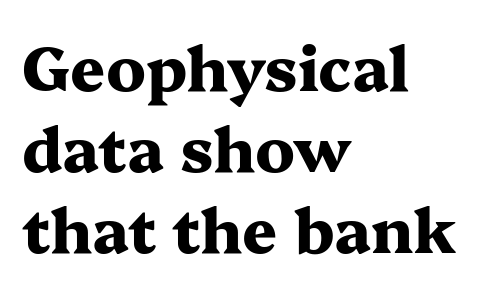
Proportional: the letters do not fall into vertical columns. Underline: absent. The rendering uses a bold face; every stroke is thick and dark. The font family rendered here belongs to the serif group. If you drew a ruler down the left edge, every line would touch it.
